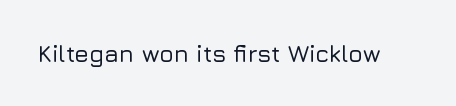
{"italic": "no", "underline": "no", "letter_spacing": "normal", "letter_spacing_em": 0.0, "glyph_px": 24}
